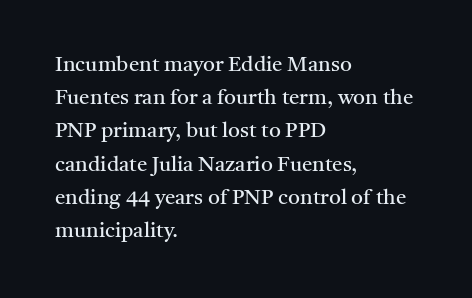
The image shows 21 px text type, upright; set left-aligned, normal line spacing (1.58x), normal letter spacing, not underlined.
